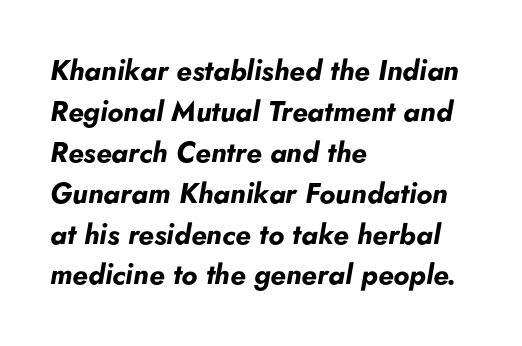
I'd describe the lettering as bold — thick and assertive. Summary of vertical rhythm: regular, with standard interline spacing. The baseline area is clear. Teacher's note: observe the even left margin — that is flush-left alignment. Style check: oblique.
